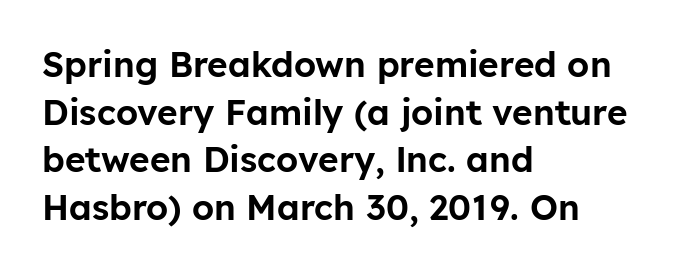
Q: Is the text italic (slanted)? A: No, it is upright.
Q: Is the typeface a serif or a sans-serif typeface? A: Sans-serif.
Q: Is the text underlined? A: No.
Q: How is the paragraph aligned? A: Left-aligned.
Q: Is the spacing between letters normal or unusually wide? A: Normal.
Q: Is the spacing between lines tight, normal or loose? A: Normal.
Q: Width (condensed, normal, or wide)? A: Normal.
Q: Stroke contrast? A: Low.
Q: x-height? A: Medium.
Q: Monospaced? A: No.
